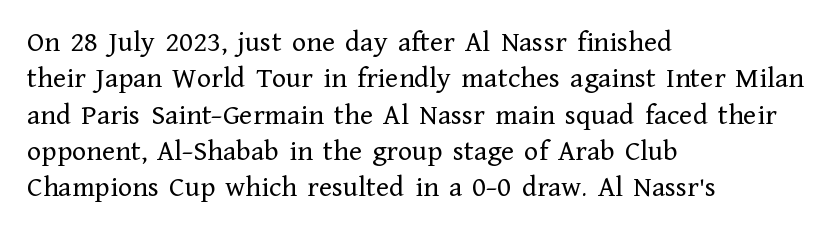
The image shows 30 px regular-weight serif type, upright; set left-aligned, line spacing 1.21x, normal letter spacing, not underlined; low stroke contrast and a medium x-height.
